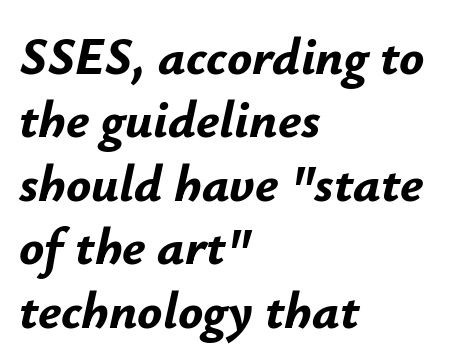
The typesetter chose a ragged-right arrangement here. Proportional: the letters do not fall into vertical columns. A typesetter would mark this as italic. Typesetter's note: full bold, strokes at maximum text heaviness. Nothing unusual about the tracking: characters are spaced as the font intends.
